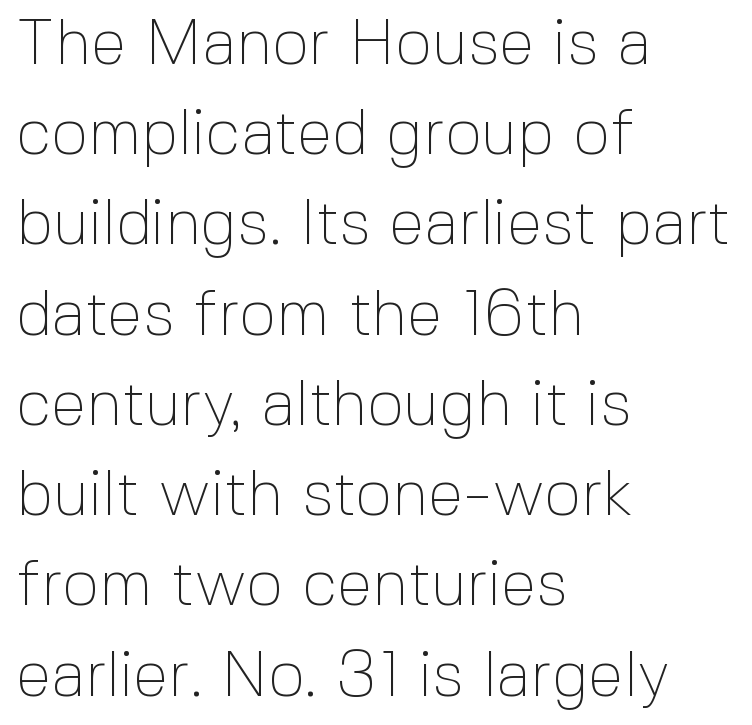
The image shows 64 px thin sans-serif type, upright; set left-aligned, normal line spacing (1.41x), normal letter spacing, not underlined; a medium x-height.
